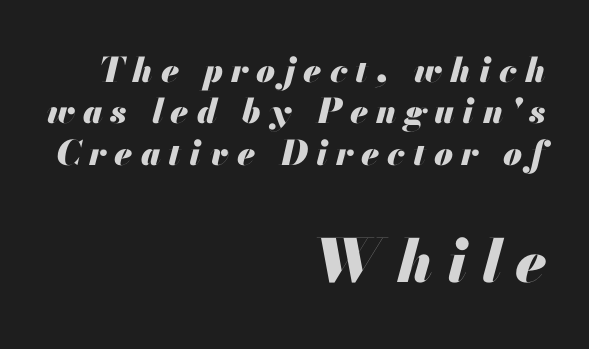
The font's italic variant was chosen for this text. Typographic density is high because the face is bold. The passage is arranged like a letterhead date or caption credit — flush right. The area under the type is left untouched.
